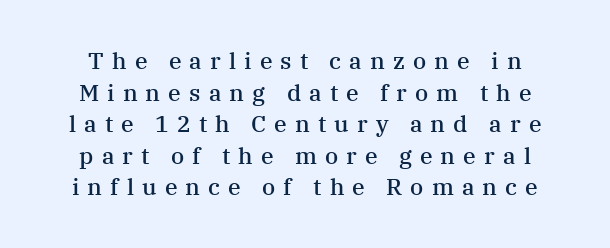
{"italic": "no", "bold": "semi", "underline": "no", "line_spacing": "normal", "line_spacing_ratio": 1.37, "letter_spacing": "wide", "letter_spacing_em": 0.35, "glyph_px": 23}
